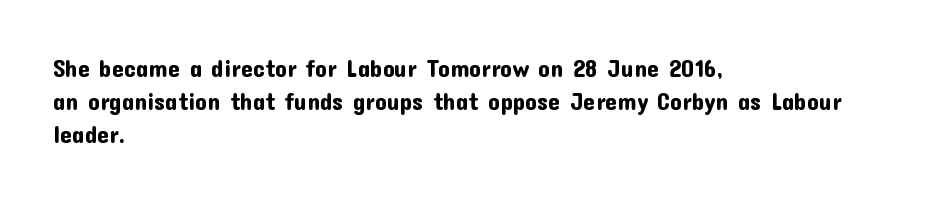
Q: Is the text italic (slanted)? A: No, it is upright.
Q: Is the text underlined? A: No.
Q: How is the paragraph aligned? A: Left-aligned.
Q: Is the spacing between letters normal or unusually wide? A: Normal.
Q: Is the spacing between lines tight, normal or loose? A: Normal.
